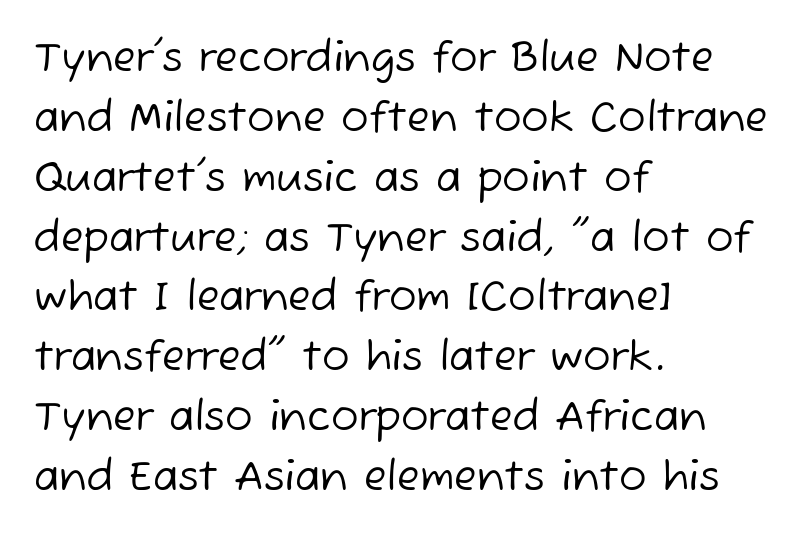
Q: Is the text bold? A: No.
Q: Is the typeface a serif or a sans-serif typeface? A: Sans-serif.
Q: Is the text underlined? A: No.
Q: How is the paragraph aligned? A: Left-aligned.
Q: Is the spacing between letters normal or unusually wide? A: Normal.
Q: Is the spacing between lines tight, normal or loose? A: Normal.
Q: Width (condensed, normal, or wide)? A: Normal.
Q: Stroke contrast? A: Low.
Q: x-height? A: Medium.
Q: Monospaced? A: No.
